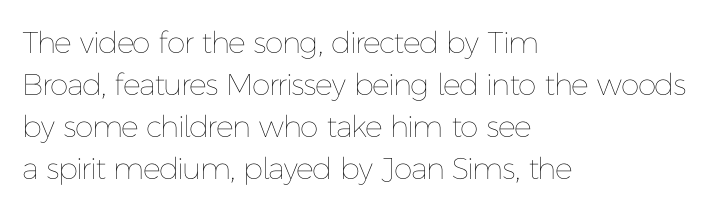
Q: Is the text bold? A: No.
Q: Is the text italic (slanted)? A: No, it is upright.
Q: Is the text underlined? A: No.
Q: How is the paragraph aligned? A: Left-aligned.
Q: Is the spacing between letters normal or unusually wide? A: Normal.
Q: Is the spacing between lines tight, normal or loose? A: Normal.
Q: Width (condensed, normal, or wide)? A: Normal.
Q: Stroke contrast? A: Low.
Q: x-height? A: Medium.
Q: Monospaced? A: No.
